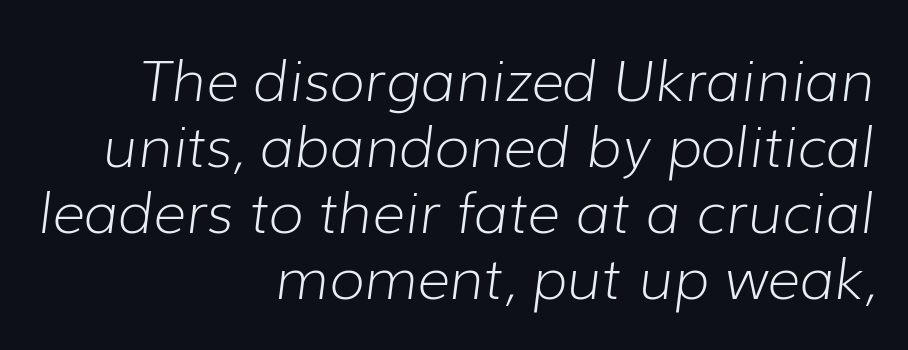
{"italic": "yes", "lean": "right", "slant_degrees": 7, "bold": "no", "weight": "light", "width": "normal", "stroke_contrast": "low", "x_height": "medium", "monospaced": "no", "underline": "no", "align": "right", "line_spacing_ratio": 1.16, "letter_spacing": "normal", "letter_spacing_em": 0.0, "glyph_px": 57}
